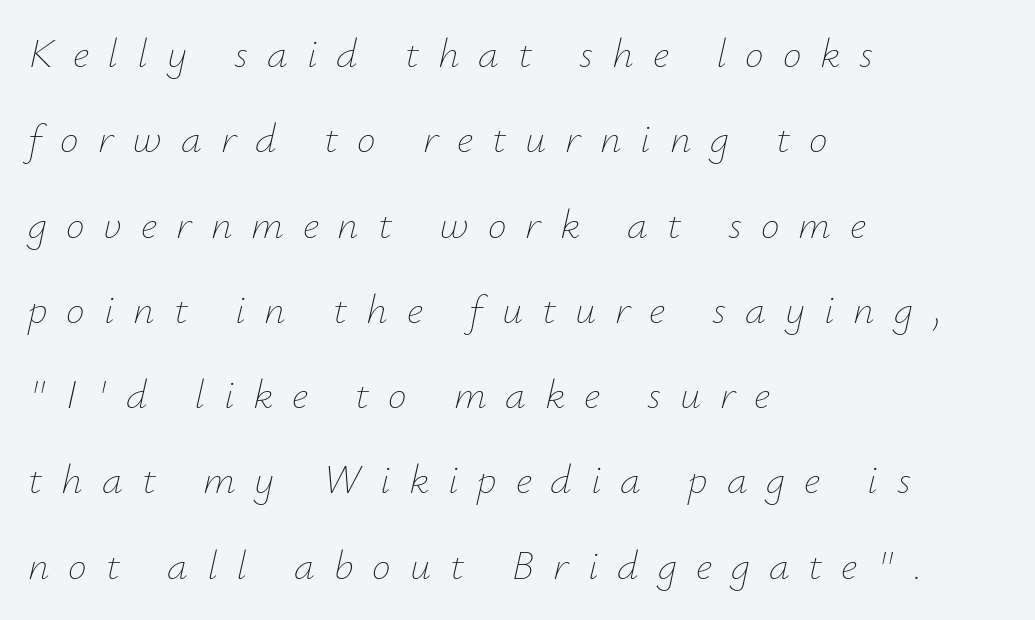
{"italic": "yes", "lean": "right", "slant_degrees": 12, "bold": "no", "weight": "thin", "width": "normal", "stroke_contrast": "low", "x_height": "small", "monospaced": "no", "underline": "no", "align": "left", "line_spacing": "loose", "line_spacing_ratio": 2.03, "letter_spacing": "wide", "letter_spacing_em": 0.45, "glyph_px": 42}
